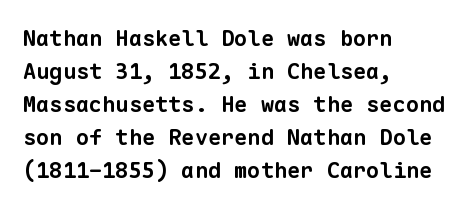
{"bold": "yes", "underline": "no", "align": "left", "line_spacing": "normal", "line_spacing_ratio": 1.5, "letter_spacing": "normal", "letter_spacing_em": 0.0, "glyph_px": 22}
